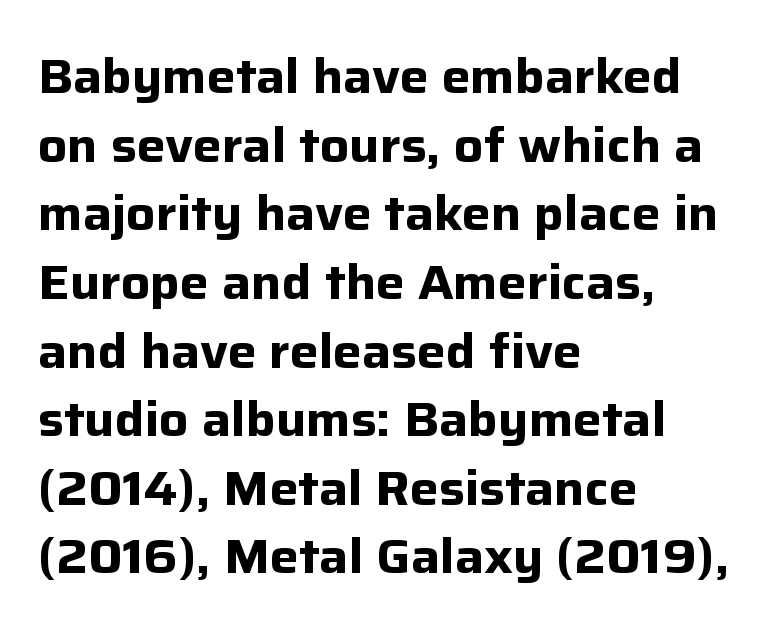
The image shows 48 px bold sans-serif type, upright; set left-aligned, normal line spacing (1.43x), normal letter spacing, not underlined; low stroke contrast and a medium x-height.
